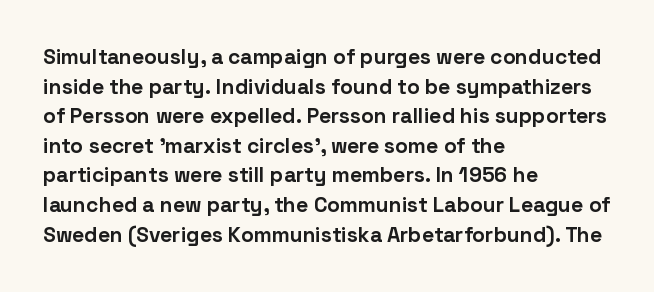
The vertical gap from one line to the next is medium. Beneath every word, the page is bare. Nothing unusual about the tracking: characters are spaced as the font intends. Its strokes are broad and dark, the hallmark of bold type. This sample uses an upright cut, with every glyph sitting square on the baseline. If you drew a ruler down the left edge, every line would touch it.
